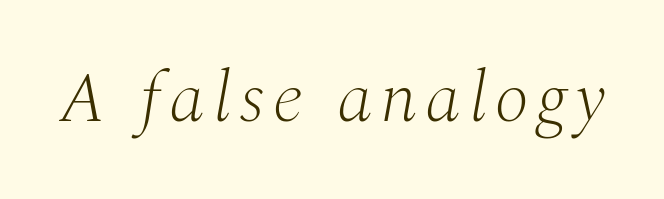
The image shows 72 px light serif type, italic (leaning right); set not underlined; medium stroke contrast and a medium x-height.
